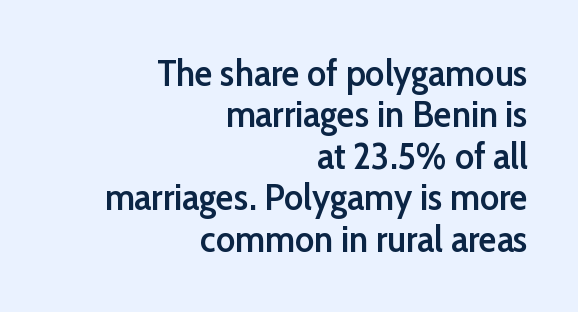
Summary of weight: moderately heavy, a semibold. Spacing verdict: proportional, widths tailored to each character. Default kerning and tracking; the words read as compact shapes. Does the leading feel generous? Not at all — it's pinched.
